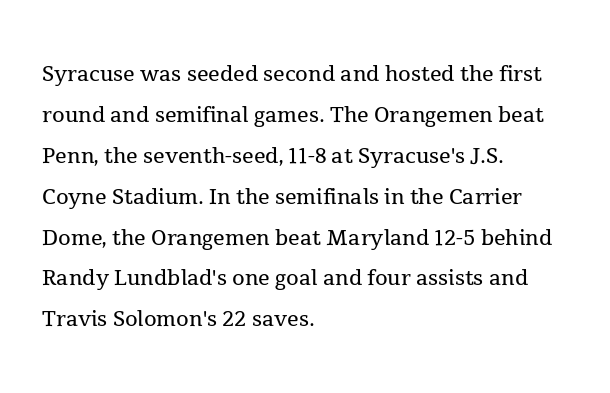
The image shows 29 px regular-weight serif type, upright; set left-aligned, normal line spacing (1.41x), normal letter spacing, not underlined; a medium x-height.
